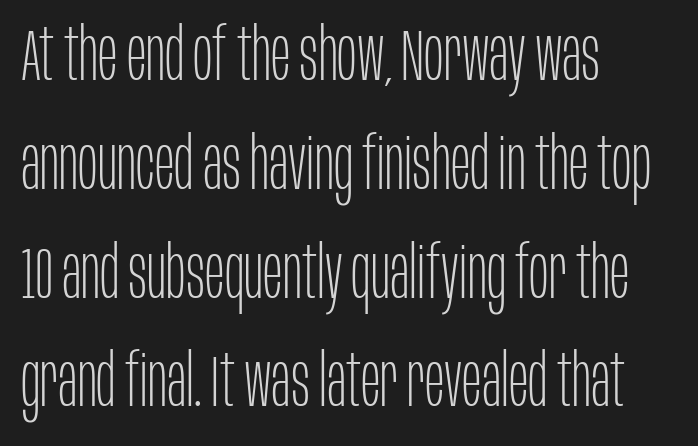
{"serif": "no", "italic": "no", "bold": "no", "weight": "thin", "width": "condensed", "stroke_contrast": "low", "x_height": "large", "monospaced": "no", "underline": "no", "align": "left", "line_spacing": "normal", "line_spacing_ratio": 1.49, "letter_spacing": "normal", "letter_spacing_em": 0.0, "glyph_px": 73}
